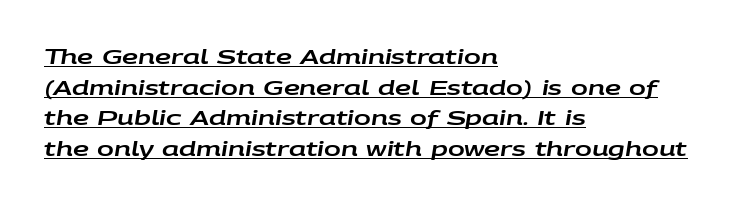
The image shows 20 px text type, italic (leaning right); set left-aligned, normal line spacing (1.53x), normal letter spacing, underlined.
